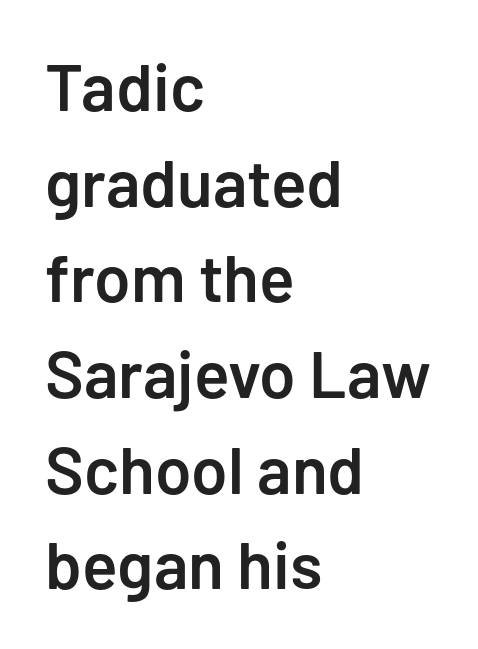
In terms of posture, this sample is upright. Line starts are locked; line ends wander. This rendering features lettering with no underline. The lines sit at an ordinary, default distance from one another. As a designer I'd log this as weight 600, semibold. Think of a printed novel: that variable character pitch is what you see here.
